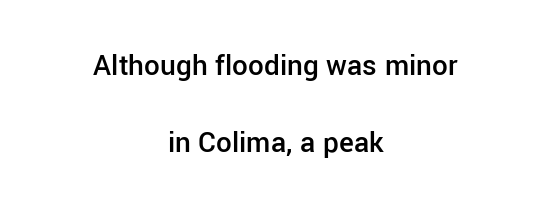
The image shows 31 px semibold sans-serif type, upright; set centered, loose line spacing (2.47x), normal letter spacing, not underlined; low stroke contrast and a medium x-height.
